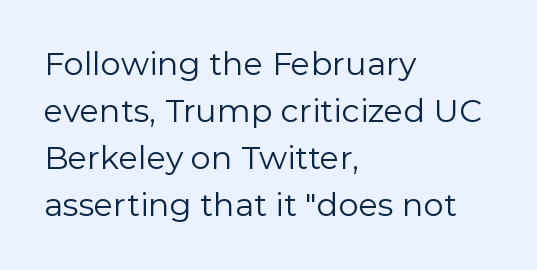
The image shows 32 px regular-weight sans-serif type, upright; set left-aligned, normal line spacing (1.47x), normal letter spacing, not underlined; a medium x-height.
